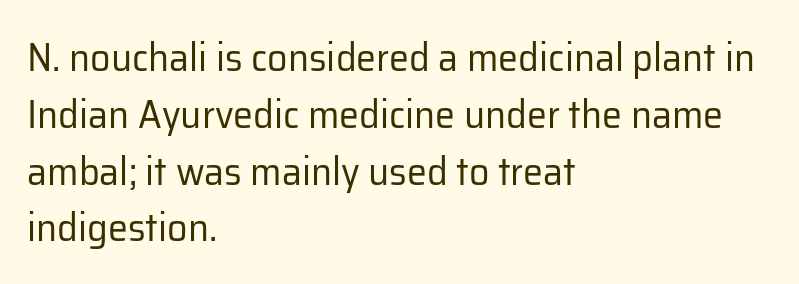
Q: Is the text bold? A: No.
Q: Is the text italic (slanted)? A: No, it is upright.
Q: Is the typeface a serif or a sans-serif typeface? A: Sans-serif.
Q: Is the text underlined? A: No.
Q: How is the paragraph aligned? A: Left-aligned.
Q: Is the spacing between letters normal or unusually wide? A: Normal.
Q: Is the spacing between lines tight, normal or loose? A: Normal.
Q: Width (condensed, normal, or wide)? A: Normal.
Q: Stroke contrast? A: Low.
Q: x-height? A: Medium.
Q: Monospaced? A: No.
